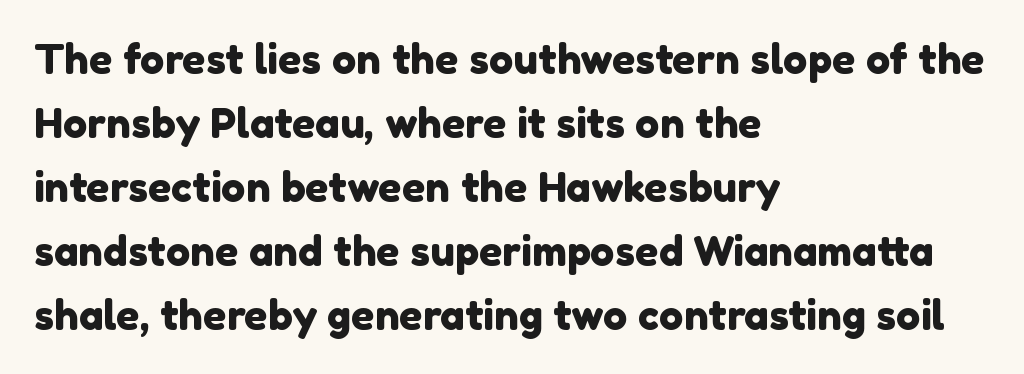
{"serif": "no", "width": "normal", "x_height": "medium", "monospaced": "no", "underline": "no", "align": "left", "line_spacing": "normal", "line_spacing_ratio": 1.56, "letter_spacing": "normal", "letter_spacing_em": 0.0, "glyph_px": 41}
